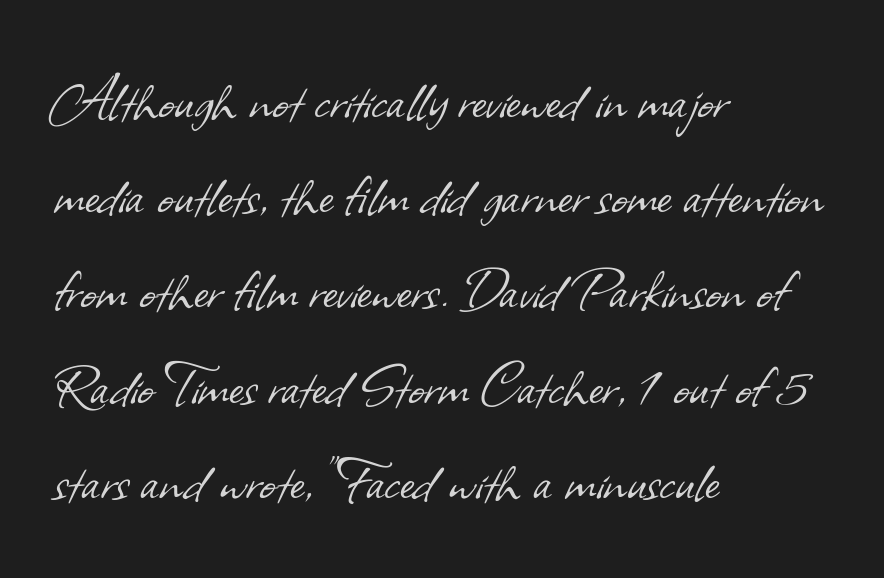
Characters follow at the spacing the type designer built in. Spacing verdict: proportional, widths tailored to each character. The passage shown is not bold in any degree. Reading down the column, the eye jumps a familiar distance to each next line.
